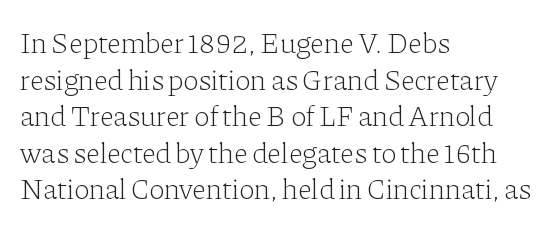
Q: Is the text bold? A: No.
Q: Is the text italic (slanted)? A: No, it is upright.
Q: Is the typeface a serif or a sans-serif typeface? A: Serif.
Q: Is the text underlined? A: No.
Q: How is the paragraph aligned? A: Left-aligned.
Q: Is the spacing between letters normal or unusually wide? A: Normal.
Q: Is the spacing between lines tight, normal or loose? A: Normal.
Q: Width (condensed, normal, or wide)? A: Normal.
Q: Stroke contrast? A: Low.
Q: x-height? A: Medium.
Q: Monospaced? A: No.
